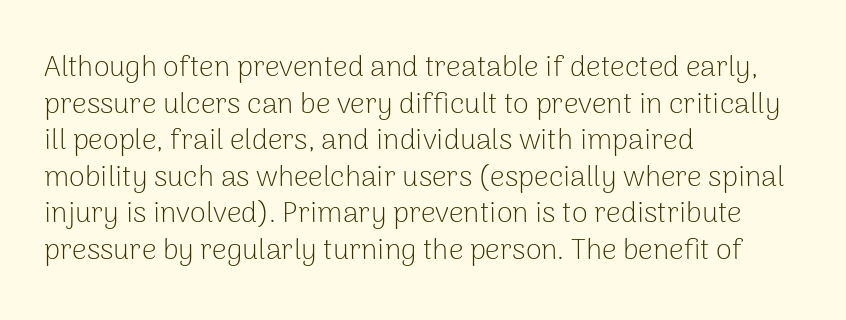
The image shows 29 px light sans-serif type, upright; set left-aligned, normal line spacing (1.26x), normal letter spacing, not underlined; low stroke contrast and a medium x-height.
